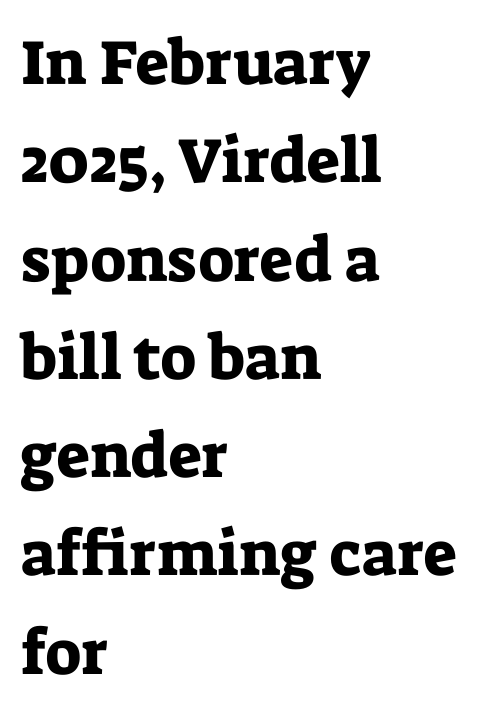
{"serif": "yes", "italic": "no", "width": "normal", "stroke_contrast": "low", "x_height": "medium", "monospaced": "no", "underline": "no", "align": "left", "line_spacing": "normal", "line_spacing_ratio": 1.56, "letter_spacing": "normal", "letter_spacing_em": 0.0, "glyph_px": 63}
